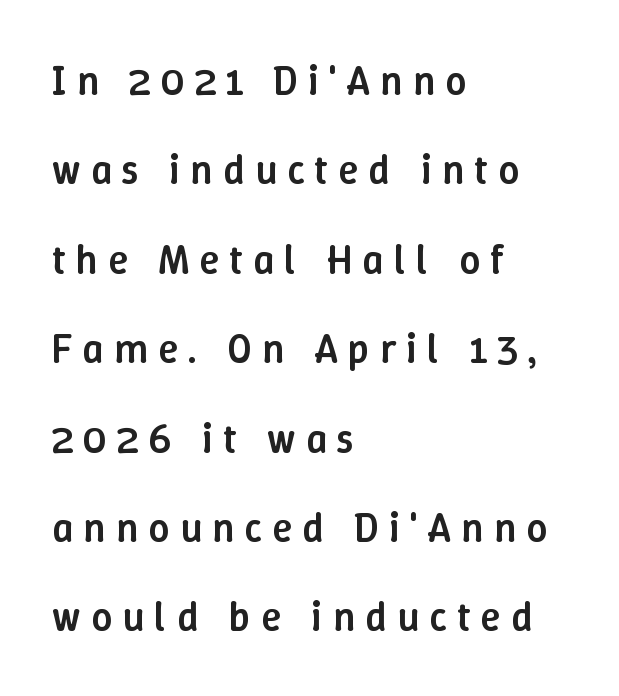
{"italic": "no", "bold": "semi", "weight": "semibold", "width": "normal", "stroke_contrast": "low", "x_height": "medium", "monospaced": "no", "underline": "no", "align": "left", "line_spacing": "loose", "line_spacing_ratio": 2.18, "letter_spacing": "wide", "letter_spacing_em": 0.25, "glyph_px": 41}
